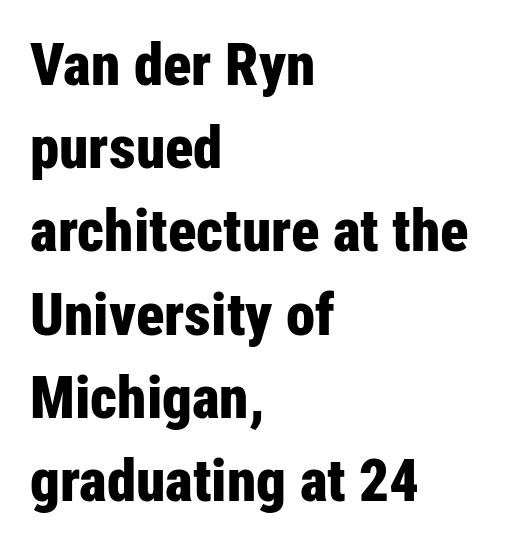
Q: Is the text bold? A: Yes.
Q: Is the text italic (slanted)? A: No, it is upright.
Q: Is the typeface a serif or a sans-serif typeface? A: Sans-serif.
Q: Is the text underlined? A: No.
Q: How is the paragraph aligned? A: Left-aligned.
Q: Is the spacing between letters normal or unusually wide? A: Normal.
Q: Is the spacing between lines tight, normal or loose? A: Normal.
Q: Width (condensed, normal, or wide)? A: Condensed.
Q: Stroke contrast? A: Low.
Q: x-height? A: Medium.
Q: Monospaced? A: No.
